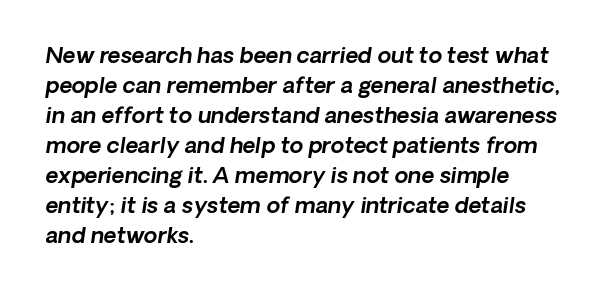
{"italic": "yes", "lean": "right", "slant_degrees": 8, "underline": "no", "align": "left", "line_spacing": "normal", "line_spacing_ratio": 1.36, "letter_spacing": "normal", "letter_spacing_em": 0.0, "glyph_px": 22}
